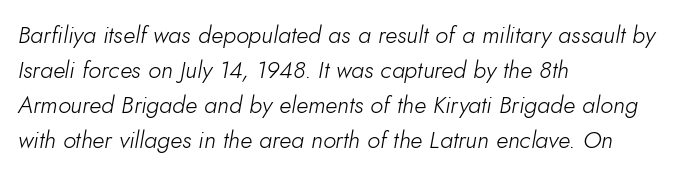
Posture: slanted. Descenders hang freely into open space. Which margin do the lines hug? The left one — the right edge is uneven. A typesetter would call this leading conventional body-copy spacing. Letter spacing: default.
